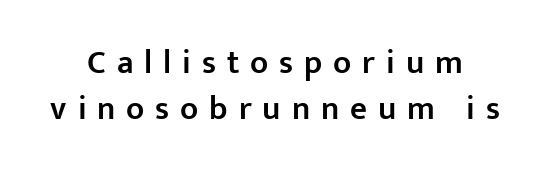
The image shows 33 px semibold sans-serif type, upright; set normal line spacing (1.4x), unusually wide letter spacing (+0.33 em), not underlined; low stroke contrast and a medium x-height.
